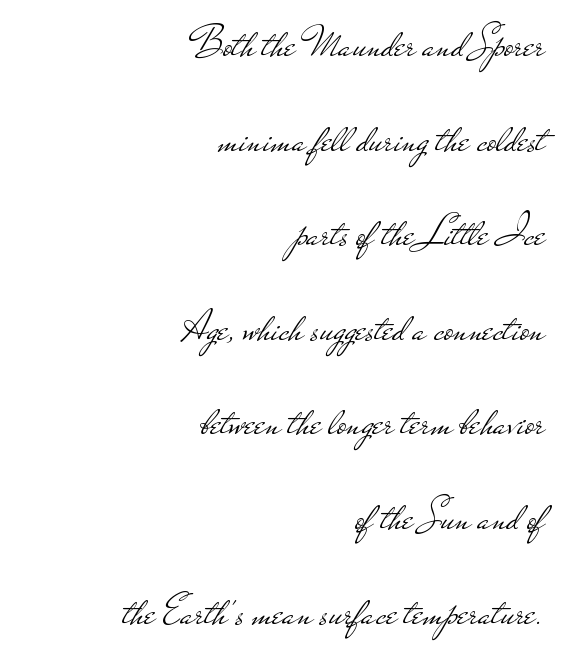
The image shows 44 px light, wide sans-serif type; set right-aligned, loose line spacing (2.15x), normal letter spacing, not underlined; low stroke contrast and a small x-height.
